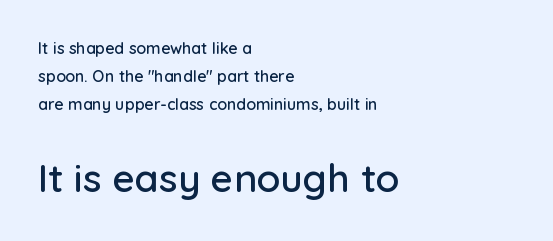
The glyphs are unaccompanied by any horizontal stroke below them. This rendering employs a face without finishing strokes, i.e., a sans-serif. The lower block of text is set noticeably larger than the block above it. The letters advance in unequal steps, a hallmark of proportional type.
